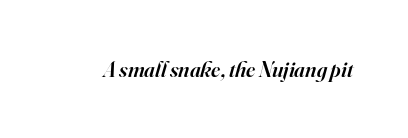
Q: Is the text bold? A: Semi-bold.
Q: Is the text italic (slanted)? A: Yes, it leans right by about 16 degrees.
Q: Is the text underlined? A: No.
Q: Is the spacing between letters normal or unusually wide? A: Normal.
